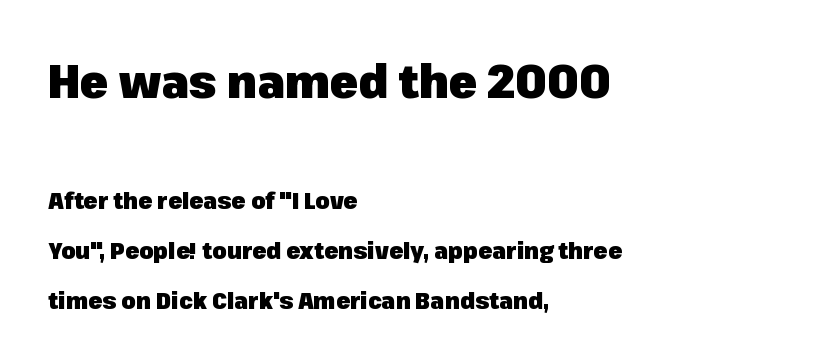
Summary of weight: heavy, a full bold. Notice the wide empty band between every row — that's loose leading. You could call the tracking neutral — neither tight nor loose. The string is rendered with underlining switched off.
